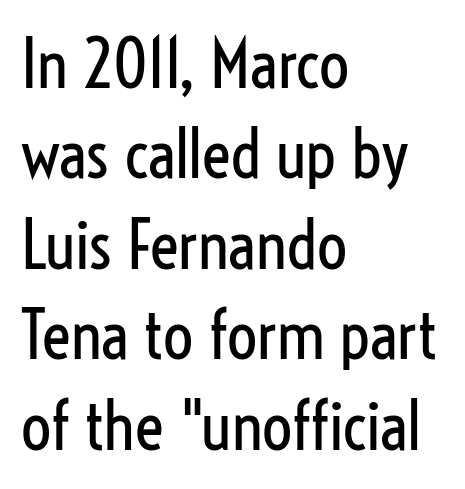
{"serif": "no", "italic": "no", "bold": "no", "weight": "regular", "width": "condensed", "stroke_contrast": "low", "x_height": "medium", "monospaced": "no", "underline": "no", "align": "left", "line_spacing": "normal", "line_spacing_ratio": 1.35, "letter_spacing": "normal", "letter_spacing_em": 0.0, "glyph_px": 67}
